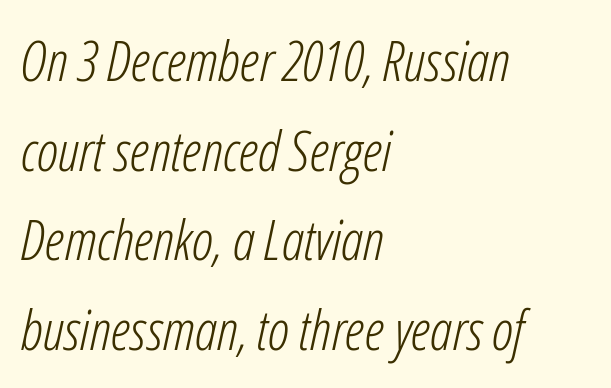
What's the leading like? Ordinary, nothing unusual. The weight tops out at a normal text grade. Does the copy run flush right? No — it runs flush left. Characters follow at the spacing the type designer built in.
